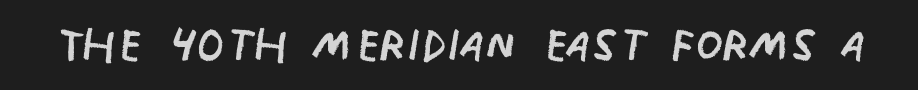
Varying glyph widths throughout — classic text-font behaviour. No extra ink here — the face is not bold. Compared with typical body copy, the letter spacing here is the same. The baseline area is clear.
